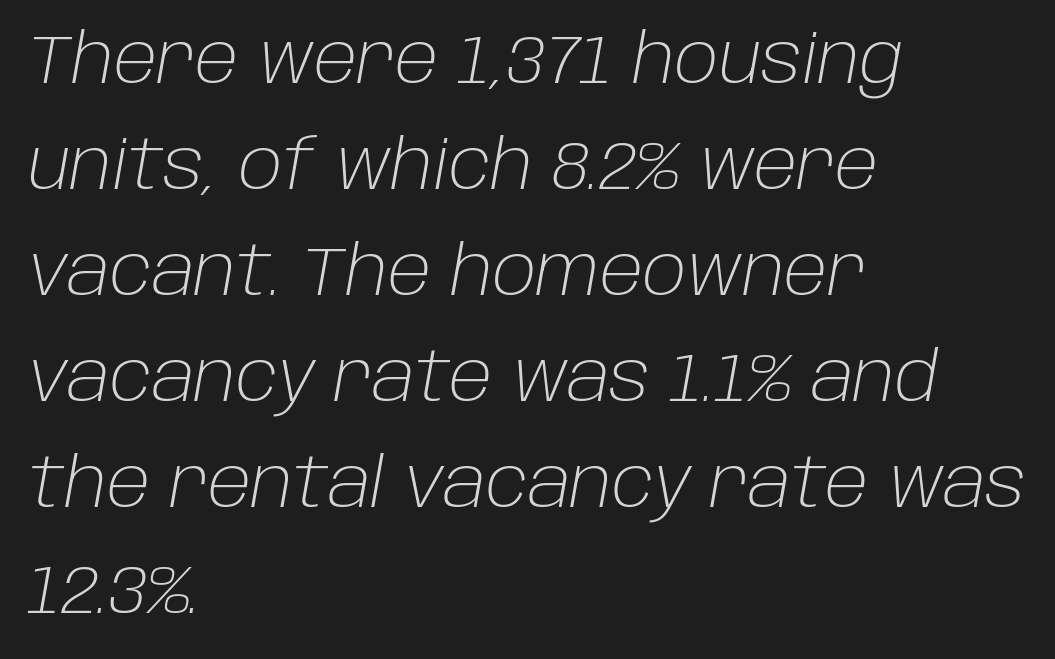
One glance says typical: line gaps are just what's usual. It's the slanting kind of type. Letters rest on an invisible, unmarked baseline. Here the designer chose a conventional face with non-uniform glyph widths.
